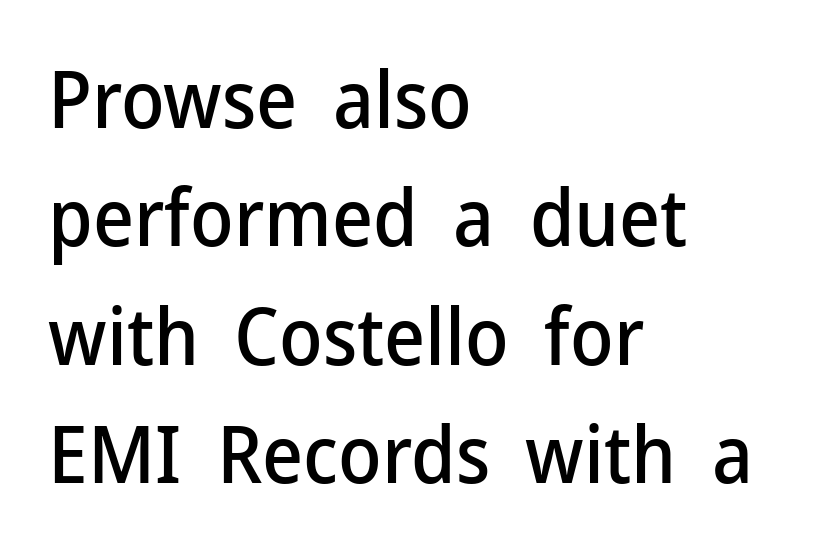
{"serif": "no", "italic": "no", "width": "normal", "stroke_contrast": "low", "x_height": "medium", "monospaced": "no", "underline": "no", "align": "left", "line_spacing": "normal", "line_spacing_ratio": 1.5, "letter_spacing": "normal", "letter_spacing_em": 0.0, "glyph_px": 79}
